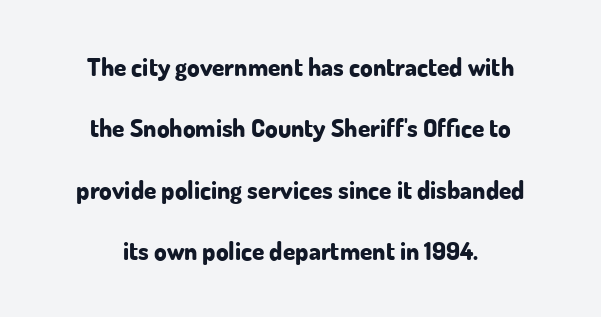
Q: Is the text bold? A: Yes.
Q: Is the text italic (slanted)? A: No, it is upright.
Q: Is the text underlined? A: No.
Q: How is the paragraph aligned? A: Centered.
Q: Is the spacing between letters normal or unusually wide? A: Normal.
Q: Is the spacing between lines tight, normal or loose? A: Loose.
